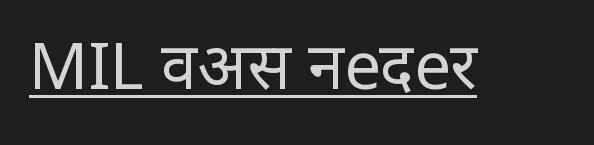
{"serif": "no", "italic": "no", "bold": "no", "weight": "regular", "width": "condensed", "stroke_contrast": "low", "x_height": "large", "monospaced": "no", "underline": "yes", "letter_spacing": "normal", "letter_spacing_em": 0.0, "glyph_px": 65}
